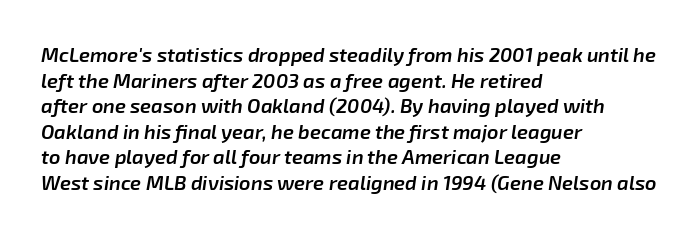
Characters follow at the spacing the type designer built in. Successive baselines arrive at the customary interval. Each line starts at the same left margin while the right side varies. The strip under each line holds only bare page.
